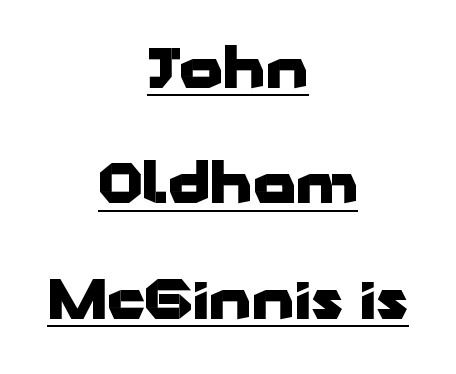
{"serif": "no", "italic": "no", "bold": "yes", "weight": "heavy", "width": "wide", "stroke_contrast": "low", "x_height": "medium", "monospaced": "no", "underline": "yes", "align": "center", "line_spacing": "loose", "line_spacing_ratio": 2.1, "letter_spacing": "normal", "letter_spacing_em": 0.0, "glyph_px": 55}
